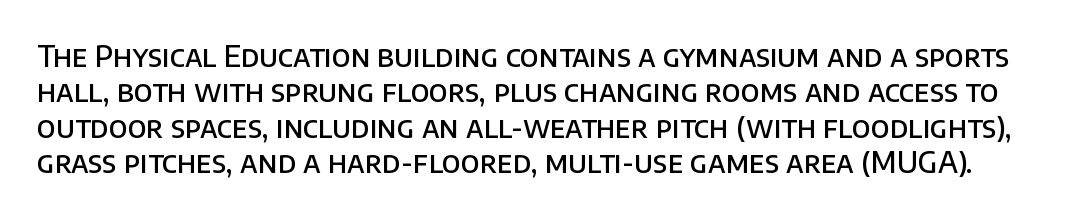
Letters rest on an invisible, unmarked baseline. Varying glyph widths throughout — classic text-font behaviour. Designer's note — italics off, roman on. Look at the bottom of the vertical strokes: they stop flat, with no serifs. What weight is shown? A semibold, between regular and bold.
